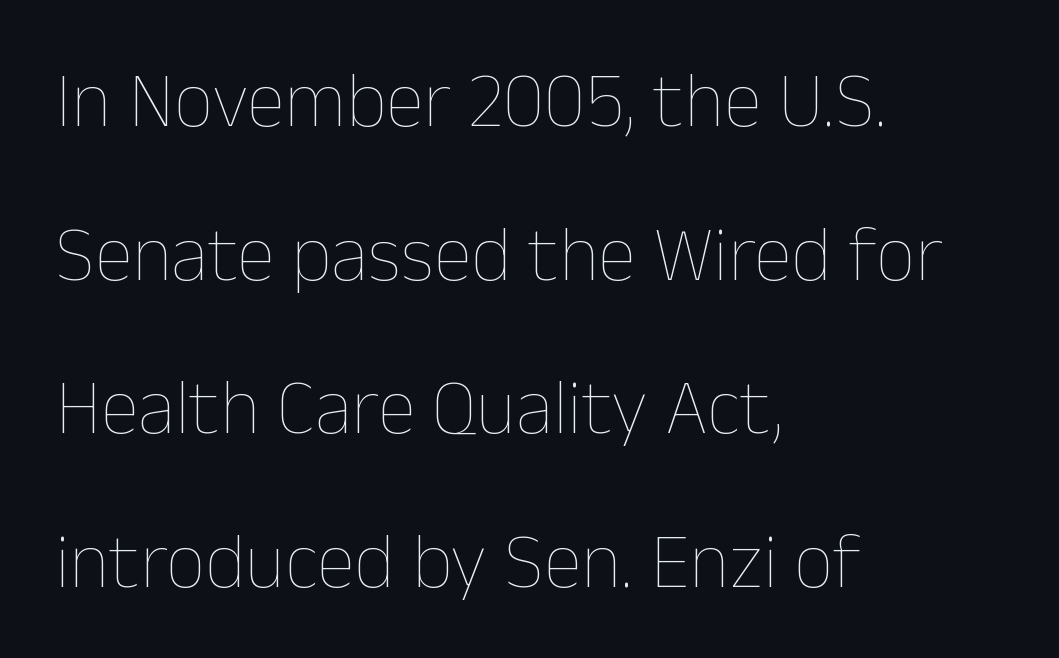
These glyphs show unthickened strokes, regular width or finer. The strip under each line holds only bare page. Where is the straight margin? On the left. One glance says open: line gaps are wider than usual. Do the characters align in a grid? No, the font is proportional. Every stem runs plumb, perpendicular to the baseline.
